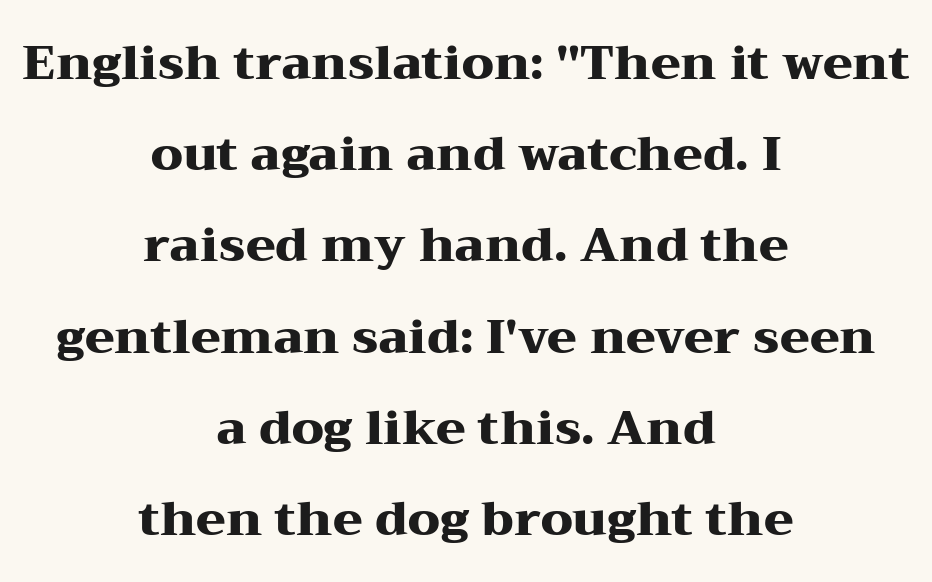
{"serif": "yes", "italic": "no", "bold": "yes", "weight": "heavy", "width": "wide", "stroke_contrast": "medium", "x_height": "medium", "monospaced": "no", "underline": "no", "align": "center", "line_spacing": "loose", "line_spacing_ratio": 1.9, "letter_spacing": "normal", "letter_spacing_em": 0.0, "glyph_px": 48}
